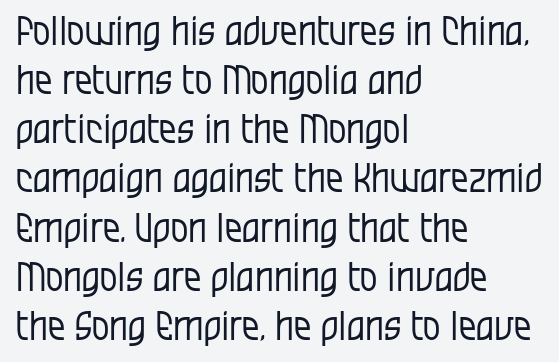
Q: Is the text bold? A: No.
Q: Is the text italic (slanted)? A: No, it is upright.
Q: Is the typeface a serif or a sans-serif typeface? A: Sans-serif.
Q: Is the text underlined? A: No.
Q: How is the paragraph aligned? A: Left-aligned.
Q: Is the spacing between letters normal or unusually wide? A: Normal.
Q: Is the spacing between lines tight, normal or loose? A: Normal.
Q: Width (condensed, normal, or wide)? A: Condensed.
Q: Stroke contrast? A: Low.
Q: x-height? A: Large.
Q: Monospaced? A: No.
